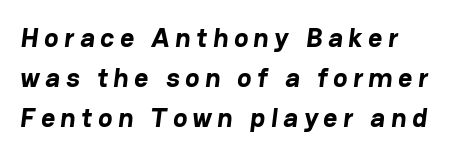
The image shows 27 px bold type; set normal line spacing (1.48x), unusually wide letter spacing (+0.21 em), not underlined.
